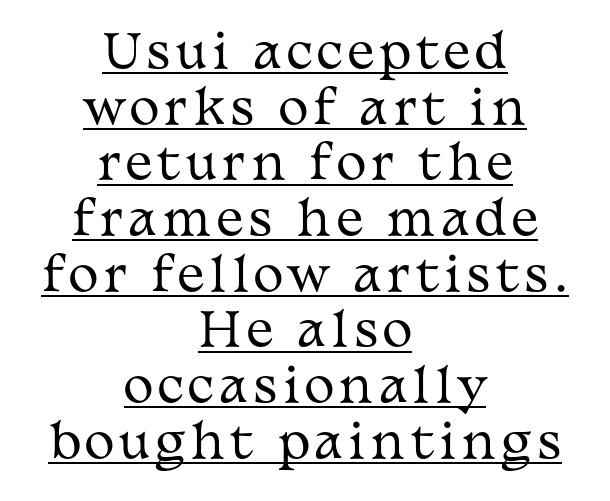
The image shows 46 px regular-weight, wide serif type, upright; set centered, line spacing 1.21x, underlined; medium stroke contrast and a medium x-height.
